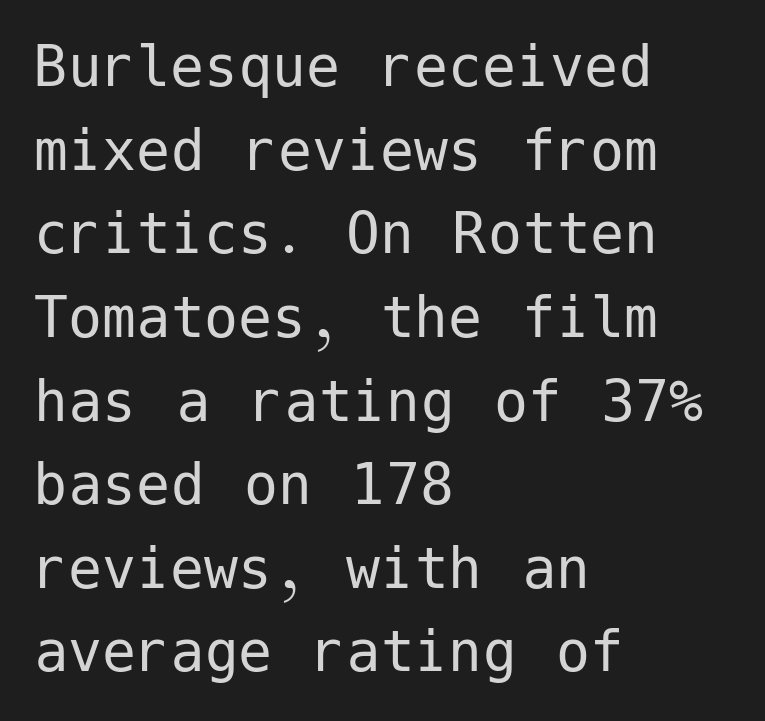
{"serif": "no", "italic": "no", "bold": "no", "weight": "regular", "width": "normal", "stroke_contrast": "low", "x_height": "medium", "underline": "no", "align": "left", "line_spacing_ratio": 1.23, "letter_spacing": "normal", "letter_spacing_em": 0.0, "glyph_px": 68}
